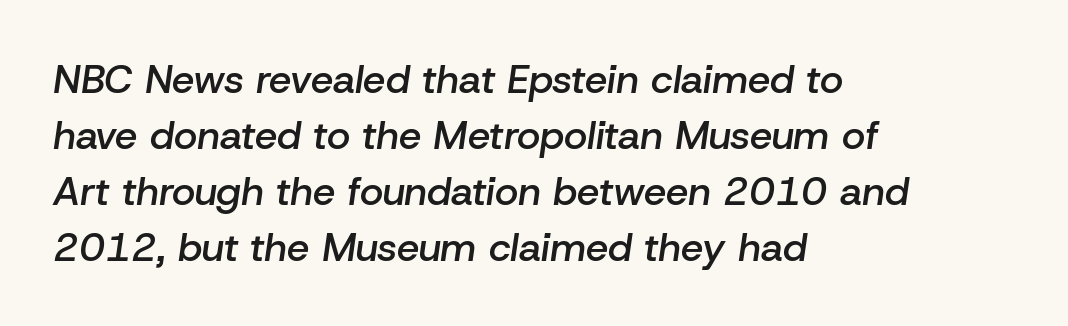
The image shows 40 px semibold type, italic (leaning right); set left-aligned, normal line spacing (1.4x), normal letter spacing, not underlined; low stroke contrast and a medium x-height.
